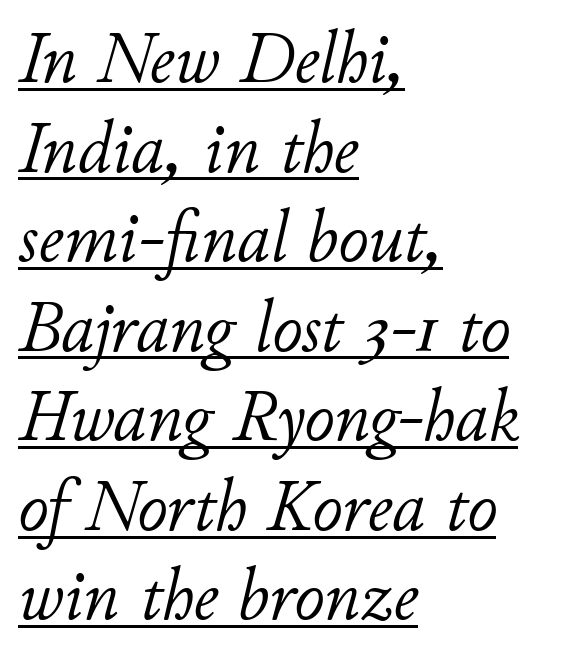
The image shows 74 px light type, italic (leaning right); set left-aligned, line spacing 1.21x, normal letter spacing, underlined; low stroke contrast and a small x-height.
